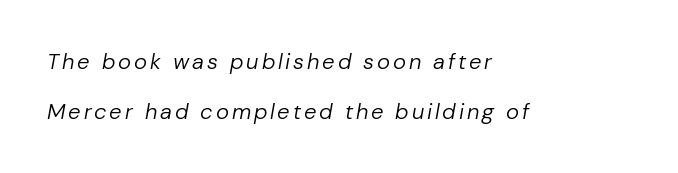
{"italic": "yes", "lean": "right", "slant_degrees": 10, "bold": "no", "underline": "no", "align": "left", "line_spacing": "loose", "line_spacing_ratio": 2.26, "glyph_px": 22}
